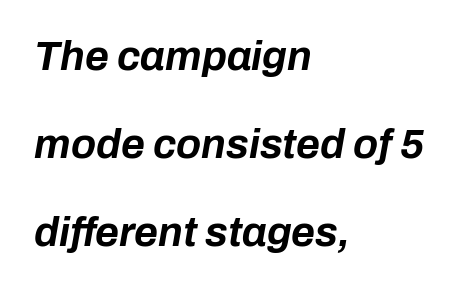
{"italic": "yes", "lean": "right", "slant_degrees": 10, "bold": "yes", "weight": "bold", "width": "normal", "stroke_contrast": "low", "x_height": "medium", "monospaced": "no", "underline": "no", "align": "left", "line_spacing": "loose", "line_spacing_ratio": 2.15, "letter_spacing": "normal", "letter_spacing_em": 0.0, "glyph_px": 41}
